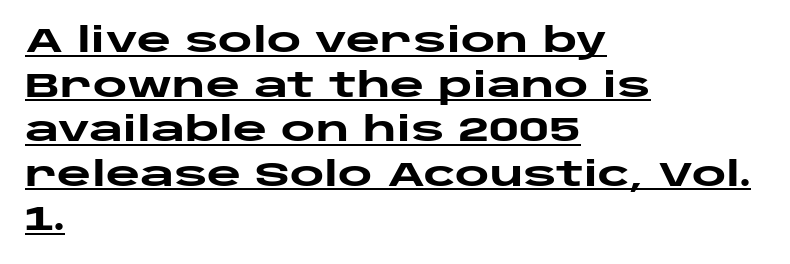
The letters stand straight up with perfectly vertical stems. Look at the bottom of the vertical strokes: they stop flat, with no serifs. Notice how thick the strokes are: this is what a full bold looks like. The rag falls on the right side of this text block. Check the space under the baseline: a stroke is drawn there. The letterforms sit shoulder to shoulder at normal distance.
